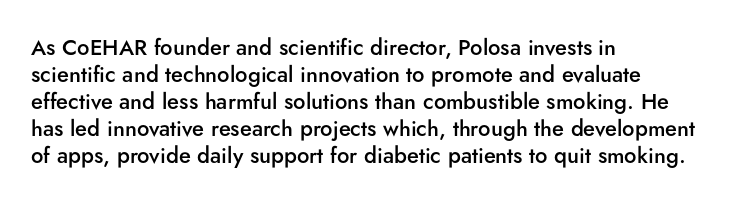
Q: Is the text bold? A: Semi-bold.
Q: Is the text italic (slanted)? A: No, it is upright.
Q: Is the text underlined? A: No.
Q: How is the paragraph aligned? A: Left-aligned.
Q: Is the spacing between letters normal or unusually wide? A: Normal.
